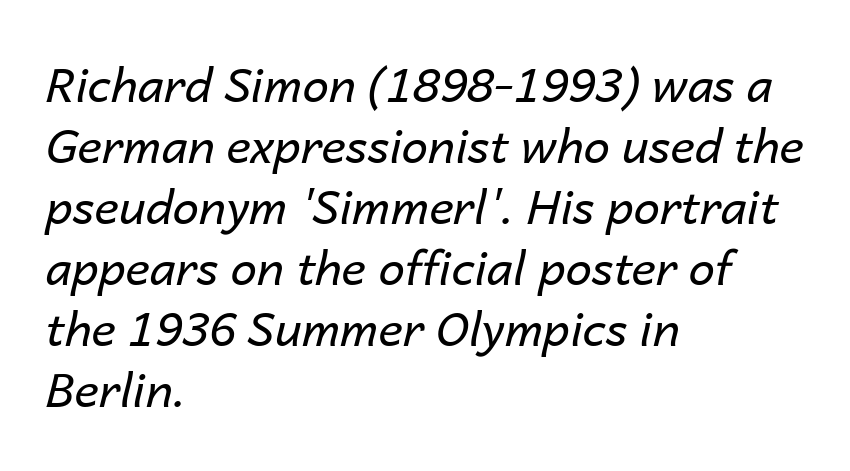
A normal amount of white space separates one row of letters from the next. The typesetter chose a ragged-right arrangement here. A typesetter would call this proportional, since set widths differ per character. Any mark beneath the type? The region is blank. Would a proofreader flag this as italicized? Yes.
